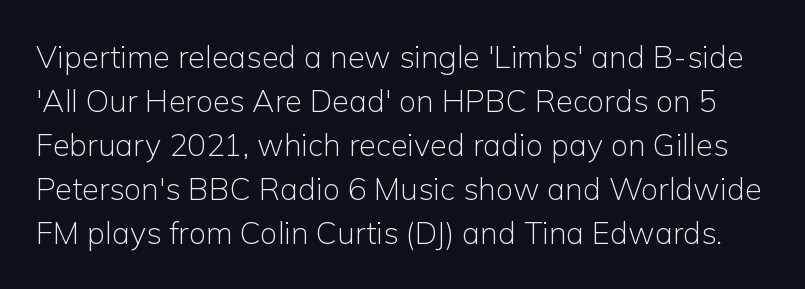
The image shows 31 px light sans-serif type, upright; set normal line spacing (1.42x), normal letter spacing, not underlined; low stroke contrast and a medium x-height.
